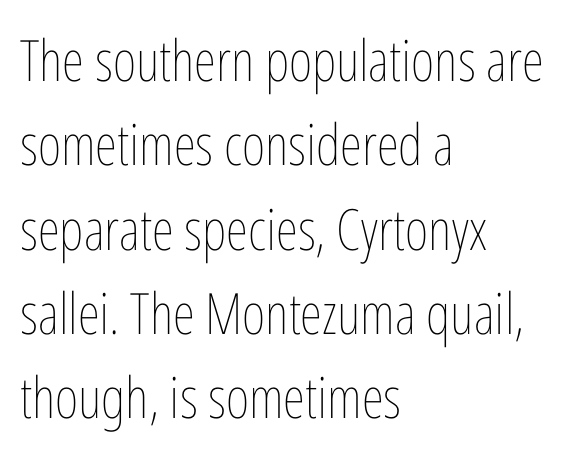
{"italic": "no", "bold": "no", "weight": "thin", "width": "condensed", "stroke_contrast": "low", "x_height": "medium", "monospaced": "no", "underline": "no", "align": "left", "line_spacing": "normal", "line_spacing_ratio": 1.48, "letter_spacing": "normal", "letter_spacing_em": 0.0, "glyph_px": 57}
